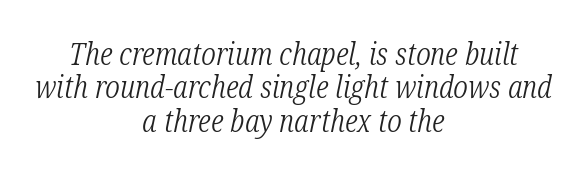
The image shows 31 px light, condensed serif type, italic (leaning right); set centered, tight line spacing (1.08x), normal letter spacing, not underlined; low stroke contrast and a medium x-height.
